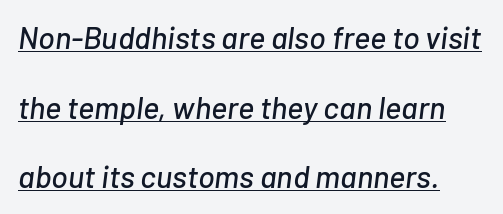
{"italic": "yes", "lean": "right", "slant_degrees": 7, "width": "normal", "stroke_contrast": "low", "x_height": "medium", "monospaced": "no", "underline": "yes", "line_spacing": "loose", "line_spacing_ratio": 2.25, "letter_spacing": "normal", "letter_spacing_em": 0.0, "glyph_px": 31}
